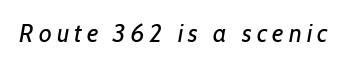
{"italic": "yes", "lean": "right", "slant_degrees": 10, "bold": "no", "underline": "no", "letter_spacing": "wide", "letter_spacing_em": 0.2, "glyph_px": 26}
